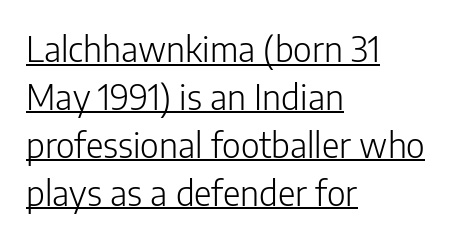
Q: Is the text bold? A: No.
Q: Is the text italic (slanted)? A: No, it is upright.
Q: Is the typeface a serif or a sans-serif typeface? A: Sans-serif.
Q: Is the text underlined? A: Yes.
Q: How is the paragraph aligned? A: Left-aligned.
Q: Is the spacing between letters normal or unusually wide? A: Normal.
Q: Is the spacing between lines tight, normal or loose? A: Normal.
Q: Width (condensed, normal, or wide)? A: Normal.
Q: Stroke contrast? A: Low.
Q: x-height? A: Medium.
Q: Monospaced? A: No.
